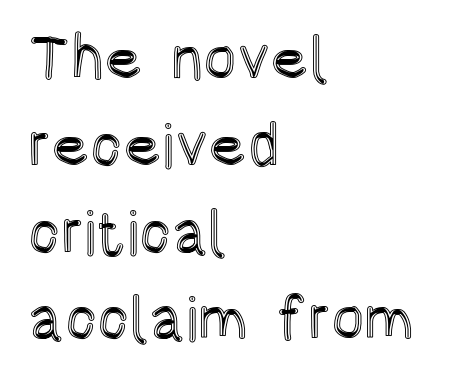
The type is set solid horizontally, with unmodified tracking. Ascenders rise straight up at ninety degrees. The lines in this sample share a left origin and differ only in where they stop. Reading down the column, the eye jumps a familiar distance to each next line. The passage shown is not underscored anywhere.
